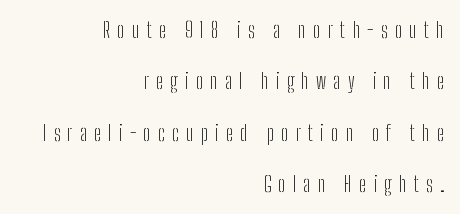
Q: Is the text bold? A: No.
Q: Is the text italic (slanted)? A: No, it is upright.
Q: Is the text underlined? A: No.
Q: How is the paragraph aligned? A: Right-aligned.
Q: Is the spacing between letters normal or unusually wide? A: Unusually wide.
Q: Is the spacing between lines tight, normal or loose? A: Loose.
